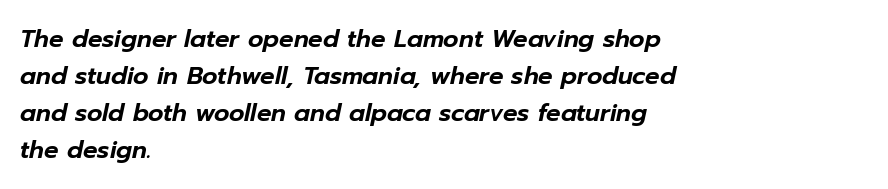
Q: Is the text italic (slanted)? A: Yes, it leans right by about 12 degrees.
Q: Is the text underlined? A: No.
Q: How is the paragraph aligned? A: Left-aligned.
Q: Is the spacing between letters normal or unusually wide? A: Normal.
Q: Is the spacing between lines tight, normal or loose? A: Normal.
